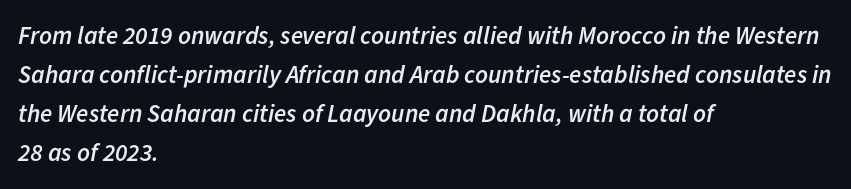
Q: Is the text bold? A: Semi-bold.
Q: Is the text italic (slanted)? A: Yes, it leans right by about 11 degrees.
Q: Is the text underlined? A: No.
Q: How is the paragraph aligned? A: Left-aligned.
Q: Is the spacing between letters normal or unusually wide? A: Normal.
Q: Is the spacing between lines tight, normal or loose? A: Normal.
